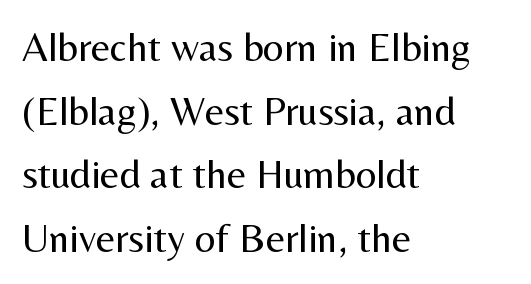
Q: Is the text bold? A: No.
Q: Is the text italic (slanted)? A: No, it is upright.
Q: Is the typeface a serif or a sans-serif typeface? A: Sans-serif.
Q: Is the text underlined? A: No.
Q: How is the paragraph aligned? A: Left-aligned.
Q: Is the spacing between letters normal or unusually wide? A: Normal.
Q: Is the spacing between lines tight, normal or loose? A: Normal.
Q: Width (condensed, normal, or wide)? A: Normal.
Q: Stroke contrast? A: Medium.
Q: x-height? A: Medium.
Q: Monospaced? A: No.
